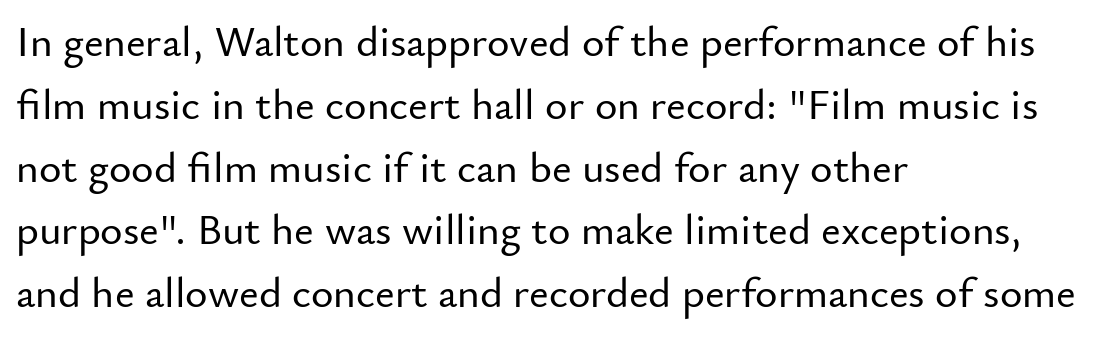
{"serif": "no", "italic": "no", "width": "normal", "stroke_contrast": "low", "x_height": "small", "monospaced": "no", "underline": "no", "align": "left", "line_spacing": "normal", "line_spacing_ratio": 1.46, "letter_spacing": "normal", "letter_spacing_em": 0.0, "glyph_px": 43}
